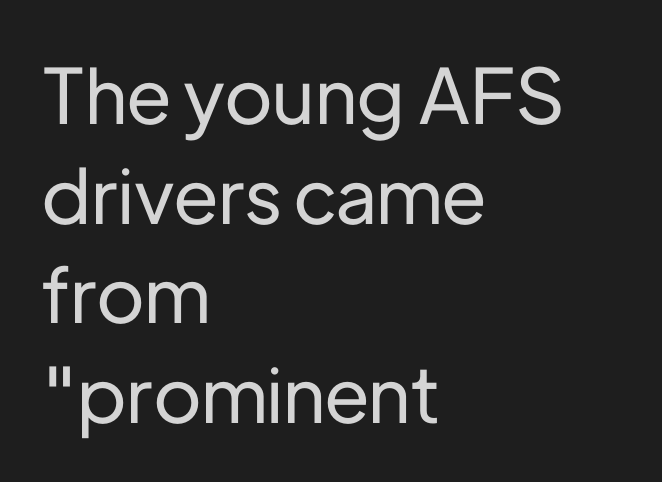
The image shows 76 px sans-serif type, upright; set left-aligned, normal line spacing (1.31x), normal letter spacing, not underlined; low stroke contrast and a medium x-height.
